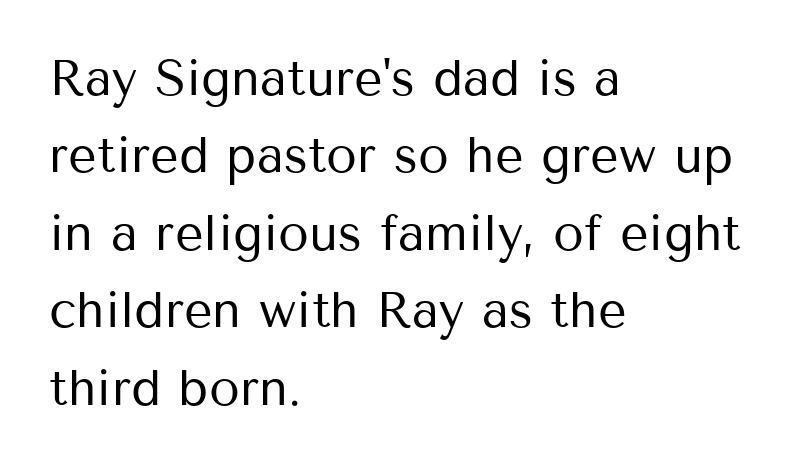
{"serif": "no", "italic": "no", "bold": "no", "weight": "regular", "width": "normal", "stroke_contrast": "medium", "x_height": "medium", "monospaced": "no", "underline": "no", "align": "left", "line_spacing": "normal", "line_spacing_ratio": 1.55, "letter_spacing": "normal", "letter_spacing_em": 0.0, "glyph_px": 50}
